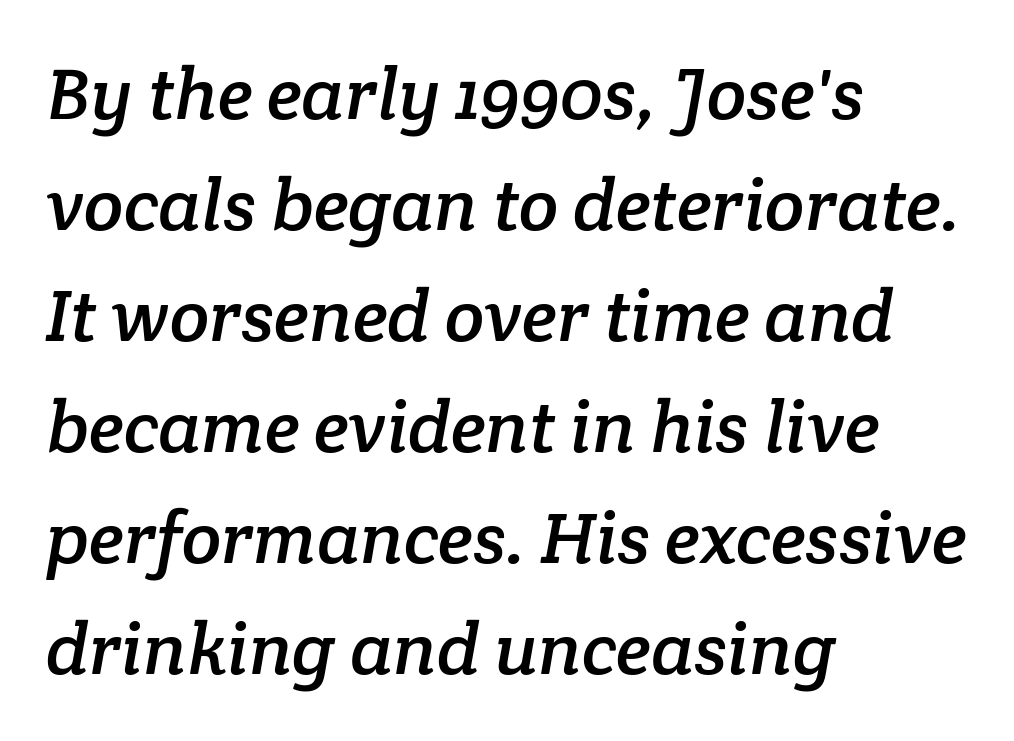
{"serif": "yes", "width": "normal", "stroke_contrast": "low", "x_height": "medium", "monospaced": "no", "underline": "no", "align": "left", "line_spacing": "normal", "line_spacing_ratio": 1.52, "letter_spacing": "normal", "letter_spacing_em": 0.0, "glyph_px": 73}
